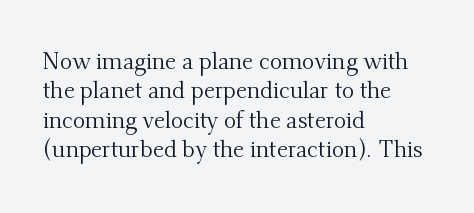
It's the straight-up-and-down kind of type. The face used here is rendered with its standard letterfit. The setting favours the left margin, as ordinary paragraphs usually do. This is not heavy type; no bold has been used. Interline gaps are of average width in this sample.
